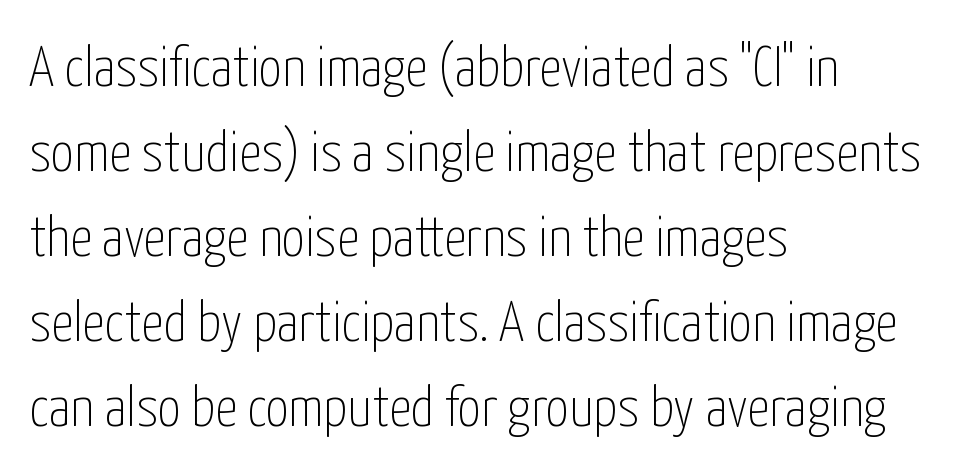
{"serif": "no", "italic": "no", "bold": "no", "weight": "thin", "width": "condensed", "stroke_contrast": "low", "x_height": "medium", "monospaced": "no", "underline": "no", "align": "left", "line_spacing": "normal", "line_spacing_ratio": 1.49, "letter_spacing": "normal", "letter_spacing_em": 0.0, "glyph_px": 57}
